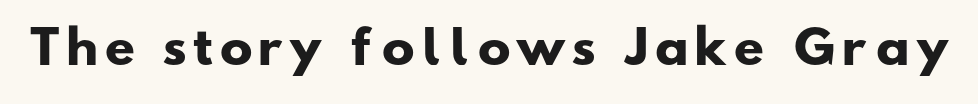
{"serif": "no", "bold": "yes", "weight": "heavy", "width": "wide", "stroke_contrast": "low", "x_height": "small", "monospaced": "no", "underline": "no", "glyph_px": 44}
